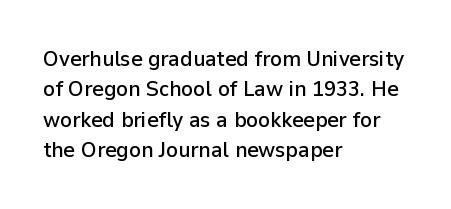
The image shows 22 px text type, upright; set left-aligned, normal line spacing (1.38x), normal letter spacing, not underlined.
